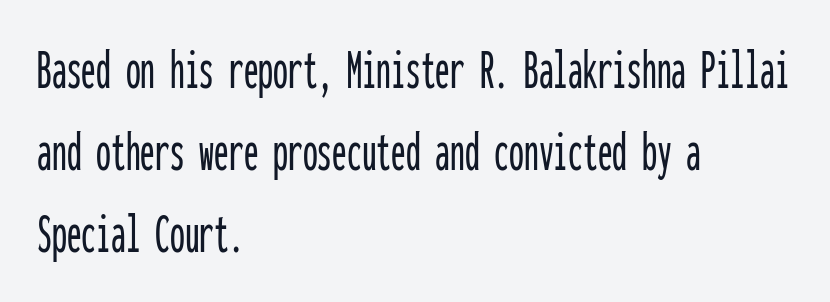
Does the copy run flush right? No — it runs flush left. Here the glyphs are tracked normally, forming tight word shapes. The glyphs in this specimen are sans serif. Underline: absent.
